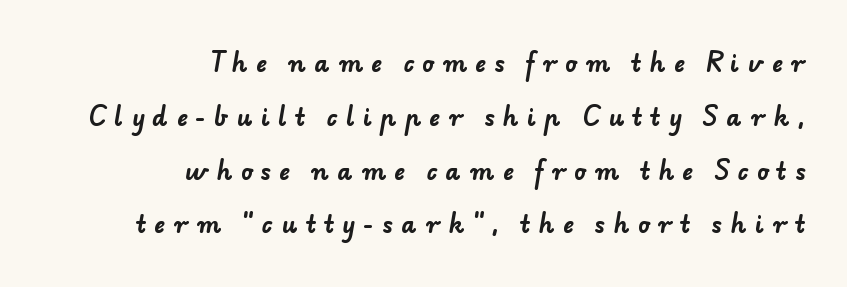
Weight: bold. Visually the block forms a straight wall on the right and a jagged coastline on the left. Honestly, the letter spacing is so wide it's the main thing you notice. Each new line begins a long way beneath the previous one. Any mark beneath the type? The region is blank.
